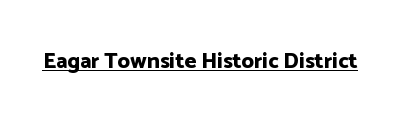
The face used here is rendered with its standard letterfit. These lines were composed using upright roman letters. Strokes here are thick enough to call this a true bold. Is there an underline? Yes — a line sits under the letters.
